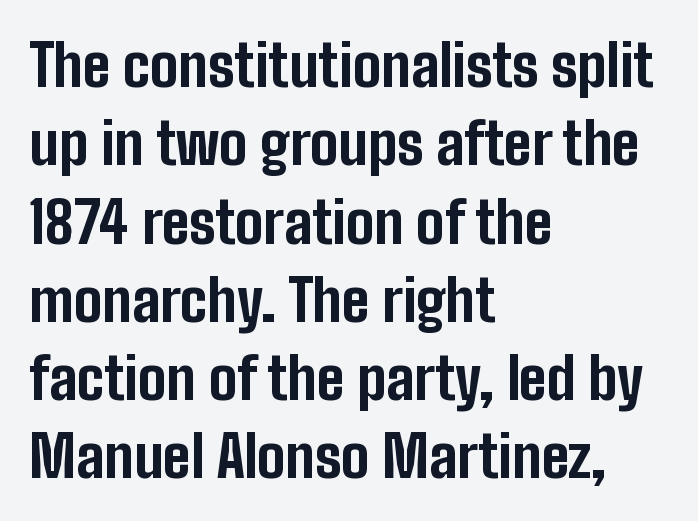
{"serif": "no", "italic": "no", "bold": "yes", "weight": "bold", "width": "condensed", "stroke_contrast": "low", "x_height": "medium", "monospaced": "no", "underline": "no", "align": "left", "line_spacing": "normal", "line_spacing_ratio": 1.35, "letter_spacing": "normal", "letter_spacing_em": 0.0, "glyph_px": 58}
